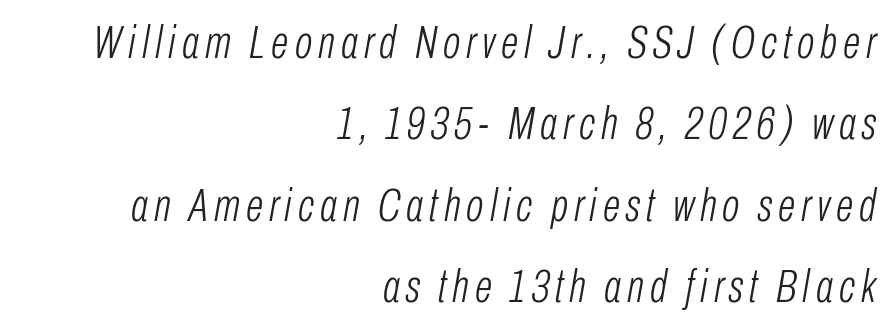
Emphasis-style slanted type is in use. The strokes are not fattened; the text isn't bold. Casual observation: everything's shoved over to the right. Is this a fixed-width face? No — the glyphs have proportional, varying widths. Nobody drew a line under any word here.
